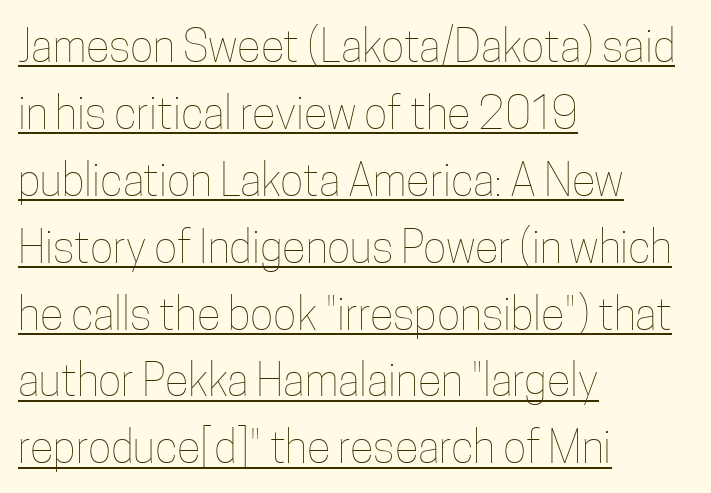
The image shows 44 px thin, condensed type, upright; set left-aligned, normal line spacing (1.52x), normal letter spacing, underlined; low stroke contrast and a medium x-height.
